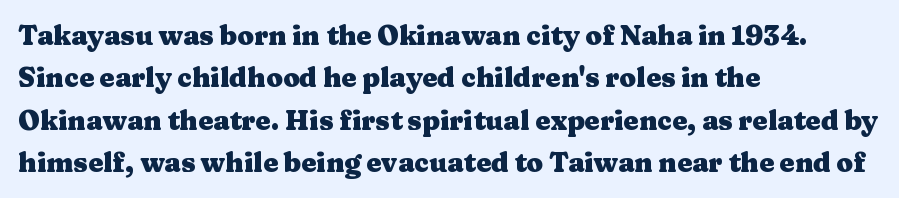
{"italic": "no", "bold": "yes", "underline": "no", "align": "left", "line_spacing": "normal", "line_spacing_ratio": 1.57, "letter_spacing": "normal", "letter_spacing_em": 0.0, "glyph_px": 27}
